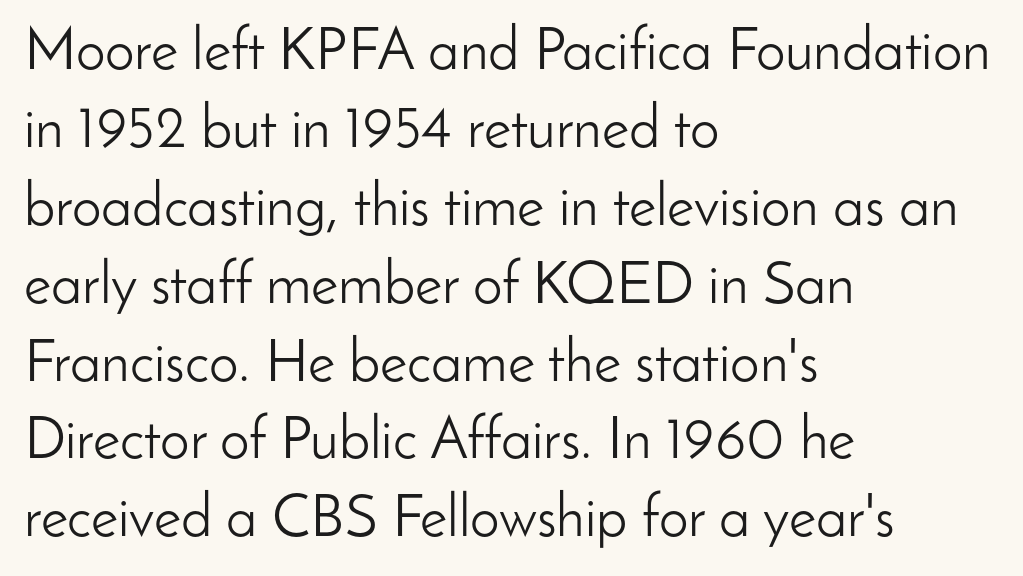
To sum up the face: it is a sans, with no serifs. Clear beneath every line of the passage. Default kerning and tracking; the words read as compact shapes. Is the block centered? No — it sits flush against the left margin. The line-height multiplier appears to be the usual default. Posture: straight, roman, zero tilt.
